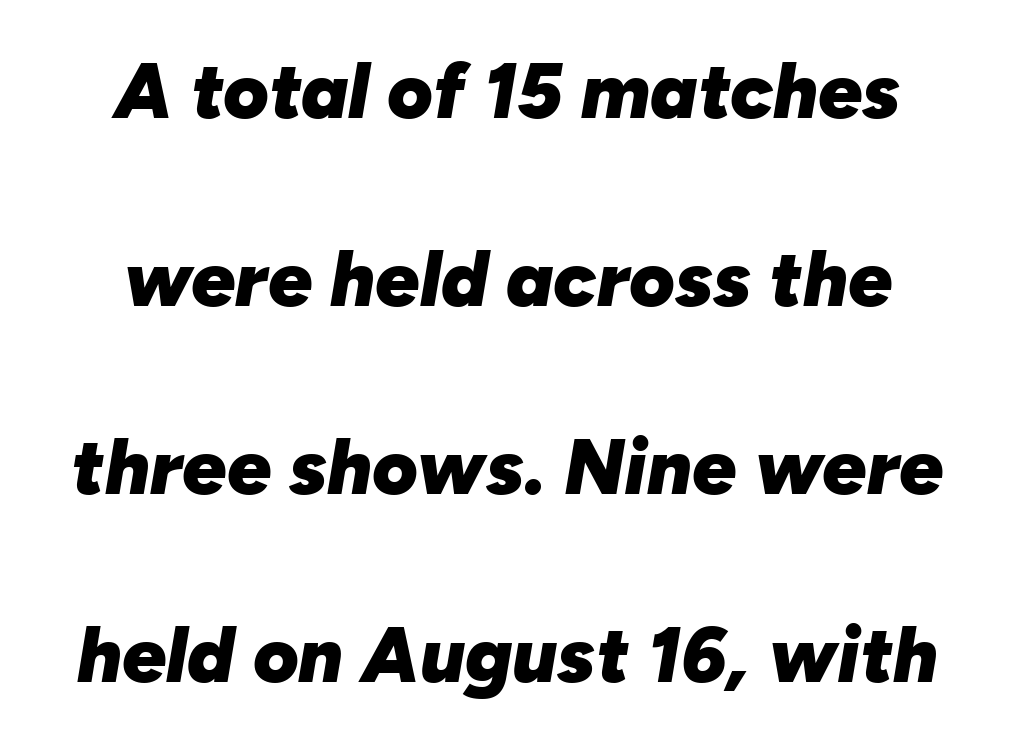
The image shows 78 px heavy type, italic (leaning right); set centered, loose line spacing (2.41x), normal letter spacing, not underlined; low stroke contrast and a medium x-height.
